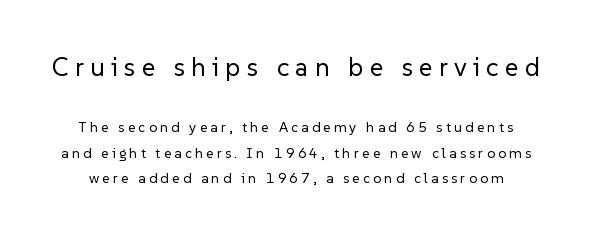
The image shows 26 px text type, upright; set line spacing 1.82x, unusually wide letter spacing (+0.24 em), not underlined; the first (top) block is 1.86x larger.
